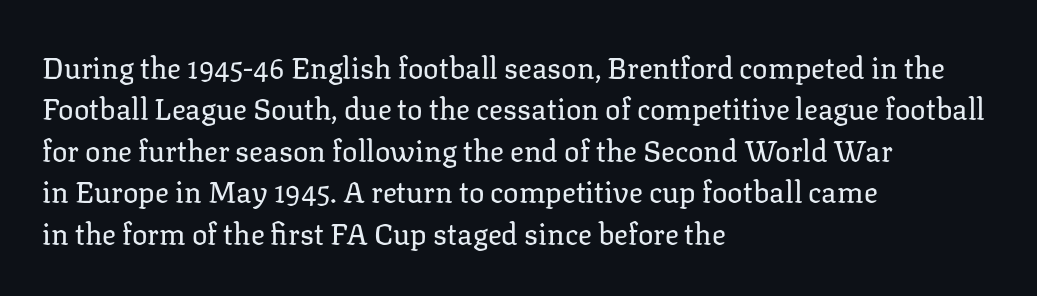
Q: Is the text bold? A: No.
Q: Is the text italic (slanted)? A: No, it is upright.
Q: Is the typeface a serif or a sans-serif typeface? A: Serif.
Q: Is the text underlined? A: No.
Q: How is the paragraph aligned? A: Left-aligned.
Q: Is the spacing between letters normal or unusually wide? A: Normal.
Q: Is the spacing between lines tight, normal or loose? A: Normal.
Q: Width (condensed, normal, or wide)? A: Normal.
Q: Stroke contrast? A: Low.
Q: x-height? A: Medium.
Q: Monospaced? A: No.
